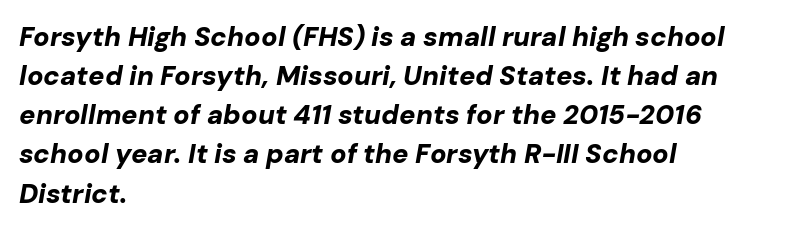
The image shows 27 px bold type, italic (leaning right); set left-aligned, normal line spacing (1.45x), normal letter spacing, not underlined.
